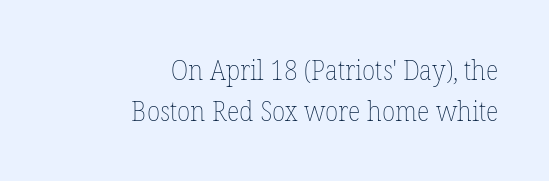
{"italic": "no", "bold": "no", "underline": "no", "align": "right", "line_spacing": "normal", "line_spacing_ratio": 1.52, "letter_spacing": "normal", "letter_spacing_em": 0.0, "glyph_px": 27}
